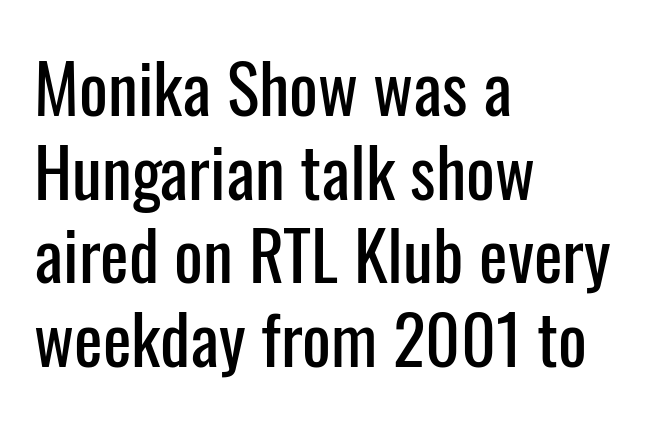
Nobody drew a line under any word here. The setting favours the left margin, as ordinary paragraphs usually do. No feet cap the strokes, marking this as sans-serif type. Tall strokes in this sample are plumb rather than angled. Standard letterfit; no display-style spreading of the glyphs. Spacing verdict: proportional, widths tailored to each character.
